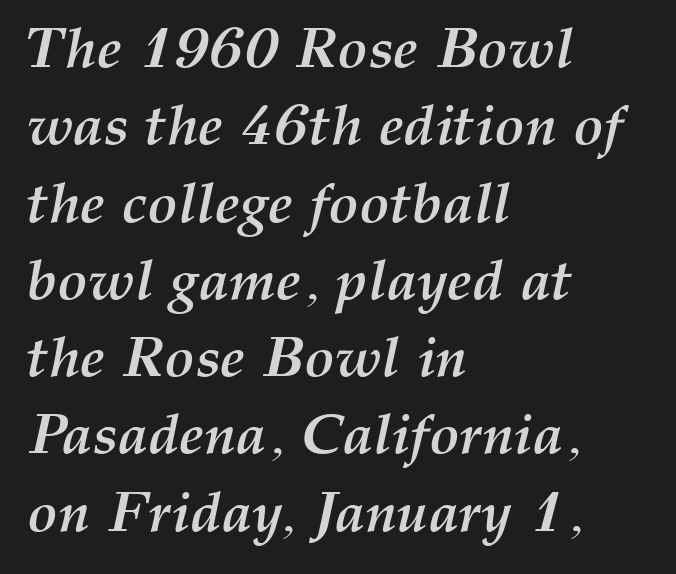
{"italic": "yes", "lean": "right", "slant_degrees": 12, "bold": "yes", "weight": "semibold", "width": "normal", "stroke_contrast": "medium", "x_height": "medium", "monospaced": "no", "underline": "no", "align": "left", "line_spacing": "normal", "line_spacing_ratio": 1.38, "letter_spacing": "normal", "letter_spacing_em": 0.0, "glyph_px": 56}
